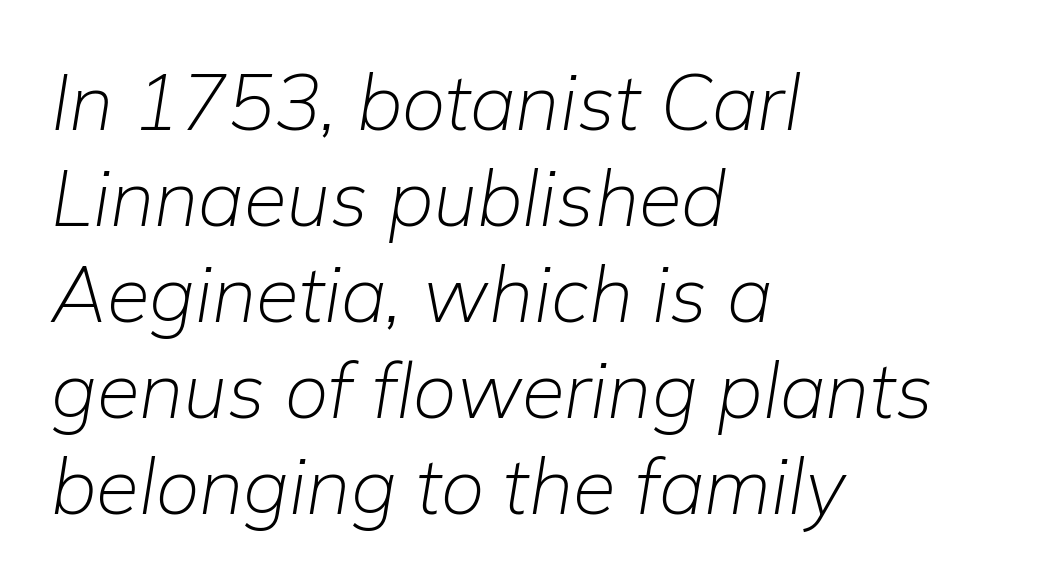
An italicized treatment has been applied to the whole sample. Proportional: the letters do not fall into vertical columns. The compositor pushed each line to the left boundary. The line texture is even and compact thanks to regular tracking.
